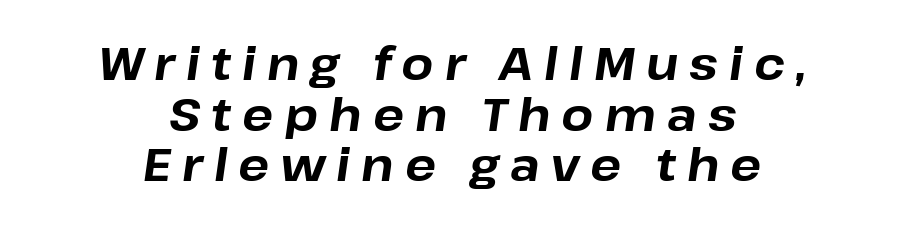
{"italic": "yes", "lean": "right", "slant_degrees": 8, "bold": "yes", "weight": "bold", "width": "normal", "stroke_contrast": "low", "x_height": "medium", "monospaced": "no", "underline": "no", "align": "center", "line_spacing": "tight", "line_spacing_ratio": 1.1, "letter_spacing": "wide", "letter_spacing_em": 0.24, "glyph_px": 46}
